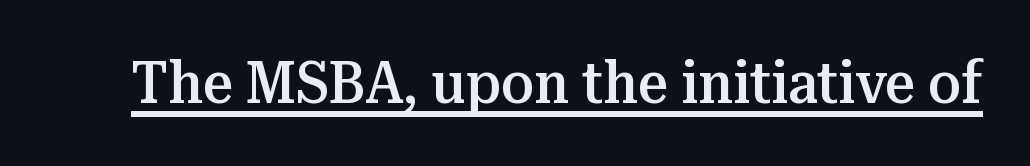
Q: Is the text bold? A: Semi-bold.
Q: Is the text italic (slanted)? A: No, it is upright.
Q: Is the typeface a serif or a sans-serif typeface? A: Serif.
Q: Is the text underlined? A: Yes.
Q: Is the spacing between letters normal or unusually wide? A: Normal.
Q: Width (condensed, normal, or wide)? A: Normal.
Q: Stroke contrast? A: Medium.
Q: x-height? A: Medium.
Q: Monospaced? A: No.
